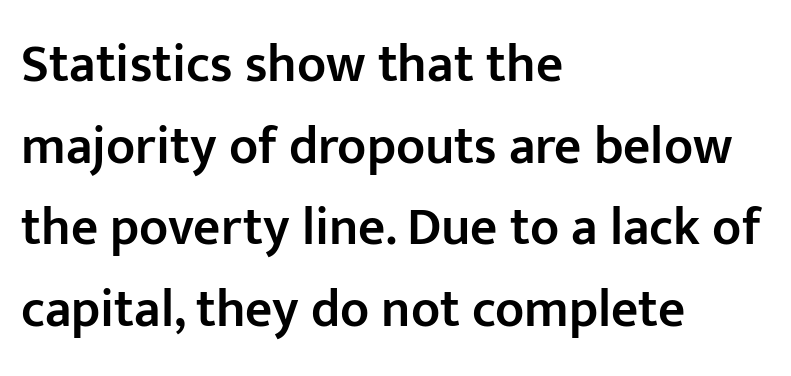
The font is running at a semibold setting, under full bold. Nope, not italic — everything's standing straight. A typesetter would call this proportional, since set widths differ per character. This rendering employs a face without finishing strokes, i.e., a sans-serif. Caption: multi-line text, flush left, ragged right. The gap between lines stays unmarked.
